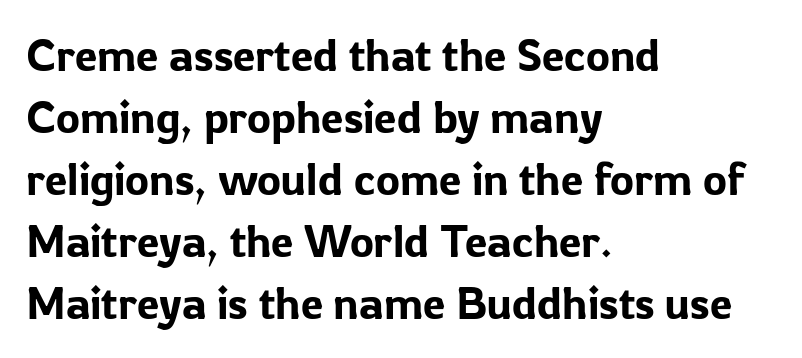
Q: Is the text italic (slanted)? A: No, it is upright.
Q: Is the typeface a serif or a sans-serif typeface? A: Sans-serif.
Q: Is the text underlined? A: No.
Q: How is the paragraph aligned? A: Left-aligned.
Q: Is the spacing between letters normal or unusually wide? A: Normal.
Q: Is the spacing between lines tight, normal or loose? A: Normal.
Q: Width (condensed, normal, or wide)? A: Normal.
Q: Stroke contrast? A: Low.
Q: x-height? A: Medium.
Q: Monospaced? A: No.
